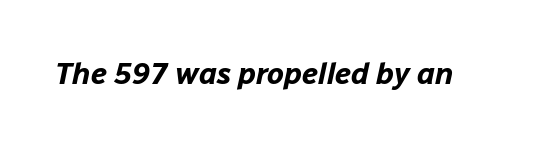
A bare baseline throughout the passage. How are the letters spaced? Ordinarily, with no added tracking. The passage shown is typed in a proportional face where columns would drift. On the weight axis this lands at bold, roughly 700. The passage shown leans; its letterforms are oblique.
